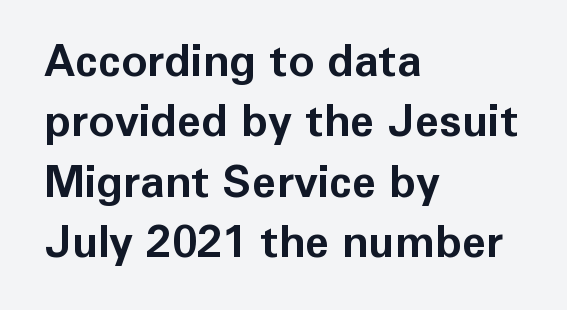
This rendering uses left alignment, leaving the right contour irregular. Each new line begins a customary step beneath the previous one. The gaps between neighbouring characters are ordinary and unremarkable. Lines of text with bare space underneath. Proportional: the letters do not fall into vertical columns. The rendering uses a bold face; every stroke is thick and dark.
